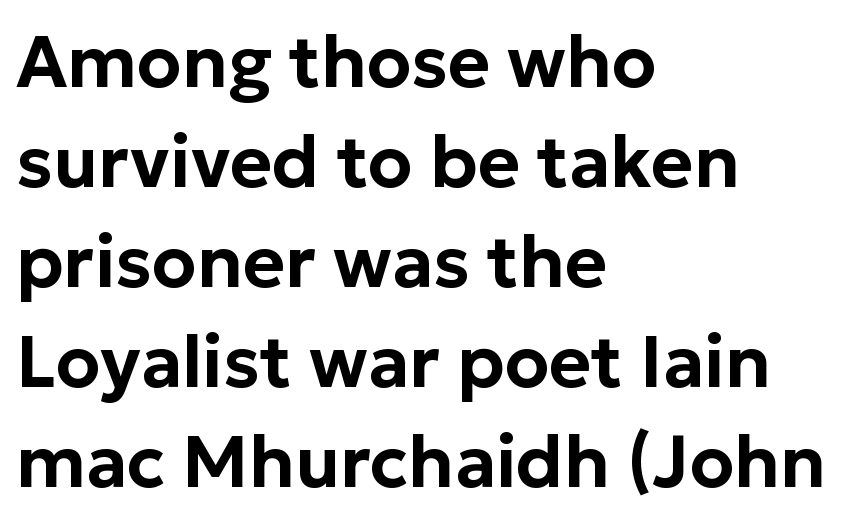
The image shows 72 px sans-serif type, upright; set left-aligned, normal line spacing (1.39x), normal letter spacing, not underlined; low stroke contrast and a medium x-height.
